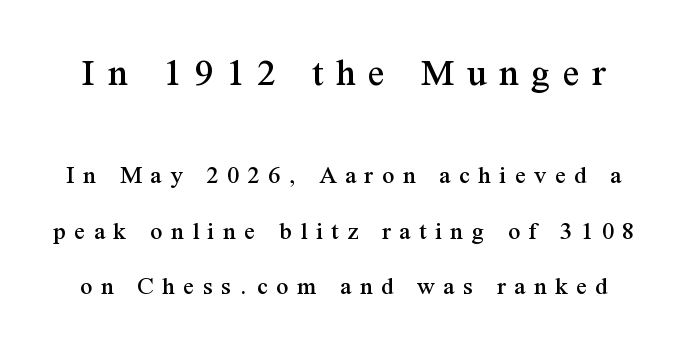
Q: Is the text italic (slanted)? A: No, it is upright.
Q: Is the typeface a serif or a sans-serif typeface? A: Serif.
Q: Is the text underlined? A: No.
Q: How is the paragraph aligned? A: Centered.
Q: Is the spacing between letters normal or unusually wide? A: Unusually wide.
Q: Is the spacing between lines tight, normal or loose? A: Loose.
Q: Which block of text is set in a larger size, the first (top) or the second (bottom)? A: The first (top) one.
Q: Width (condensed, normal, or wide)? A: Normal.
Q: Stroke contrast? A: Medium.
Q: x-height? A: Medium.
Q: Monospaced? A: No.
